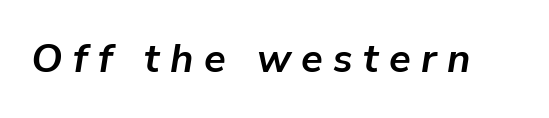
Q: Is the text bold? A: Yes.
Q: Is the text italic (slanted)? A: Yes, it leans right by about 9 degrees.
Q: Is the text underlined? A: No.
Q: Is the spacing between letters normal or unusually wide? A: Unusually wide.
Q: Width (condensed, normal, or wide)? A: Normal.
Q: Stroke contrast? A: Low.
Q: x-height? A: Medium.
Q: Monospaced? A: No.
